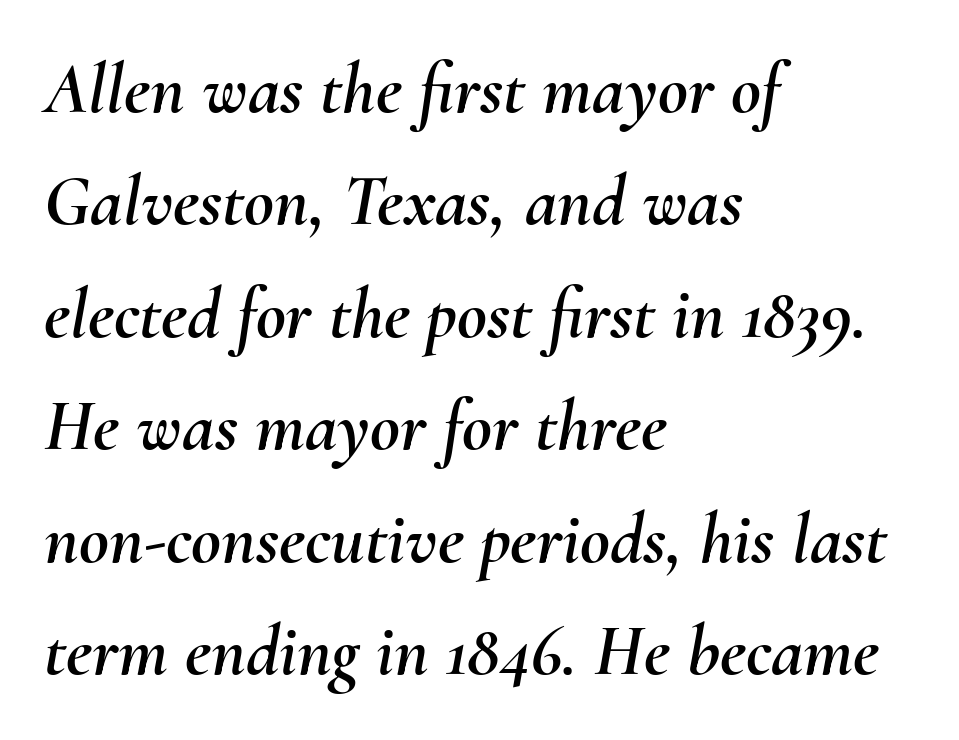
Q: Is the text italic (slanted)? A: Yes, it leans right by about 10 degrees.
Q: Is the text underlined? A: No.
Q: How is the paragraph aligned? A: Left-aligned.
Q: Is the spacing between letters normal or unusually wide? A: Normal.
Q: Is the spacing between lines tight, normal or loose? A: Normal.
Q: Width (condensed, normal, or wide)? A: Normal.
Q: Stroke contrast? A: Medium.
Q: x-height? A: Small.
Q: Monospaced? A: No.
